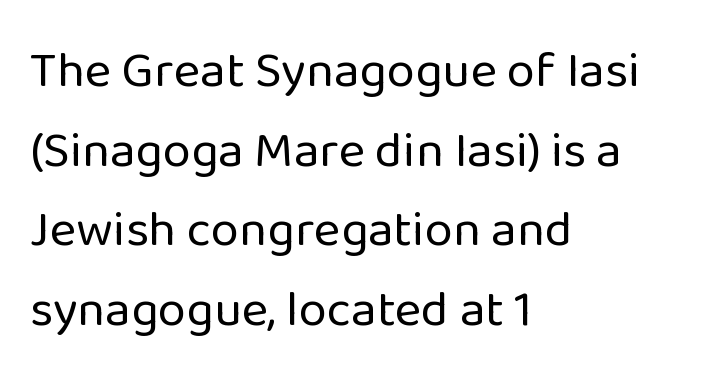
The image shows 51 px regular-weight sans-serif type, upright; set left-aligned, normal line spacing (1.56x), normal letter spacing, not underlined; low stroke contrast and a medium x-height.
